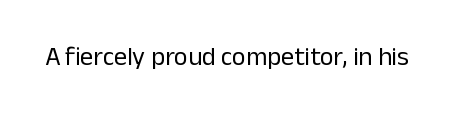
A roman cut, with each character standing at attention. Decoration check: the copy has no underline. The gaps between neighbouring characters are ordinary and unremarkable. Bold? No — there's no thickening of the strokes.
